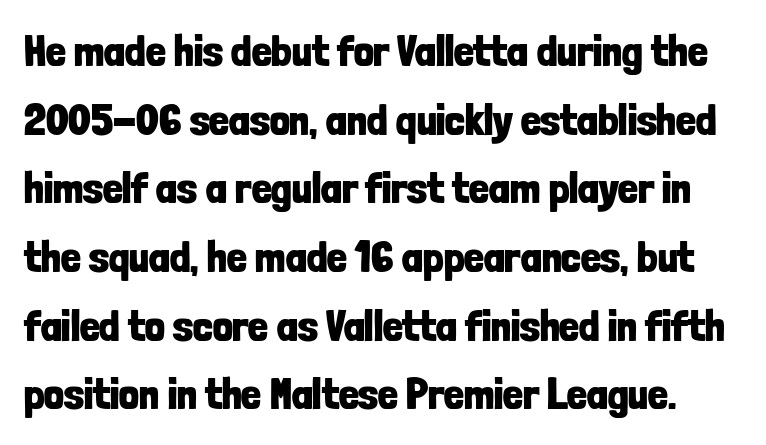
Q: Is the text bold? A: Yes.
Q: Is the text italic (slanted)? A: No, it is upright.
Q: Is the typeface a serif or a sans-serif typeface? A: Sans-serif.
Q: Is the text underlined? A: No.
Q: Is the spacing between letters normal or unusually wide? A: Normal.
Q: Is the spacing between lines tight, normal or loose? A: Normal.
Q: Width (condensed, normal, or wide)? A: Condensed.
Q: Stroke contrast? A: Low.
Q: x-height? A: Medium.
Q: Monospaced? A: No.
